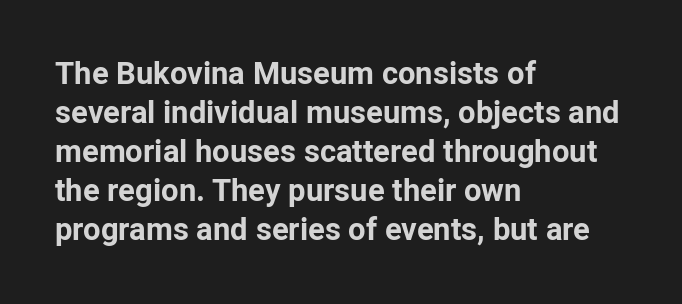
The image shows 31 px bold sans-serif type, upright; set left-aligned, normal line spacing (1.26x), normal letter spacing, not underlined; low stroke contrast and a medium x-height.
